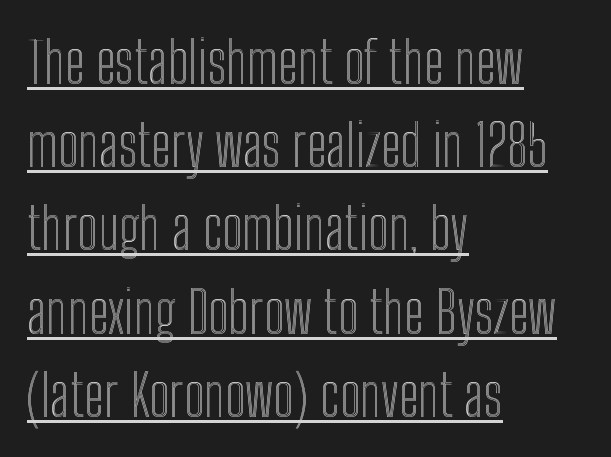
The image shows 57 px condensed type, upright; set left-aligned, normal line spacing (1.46x), normal letter spacing, underlined; a medium x-height.
